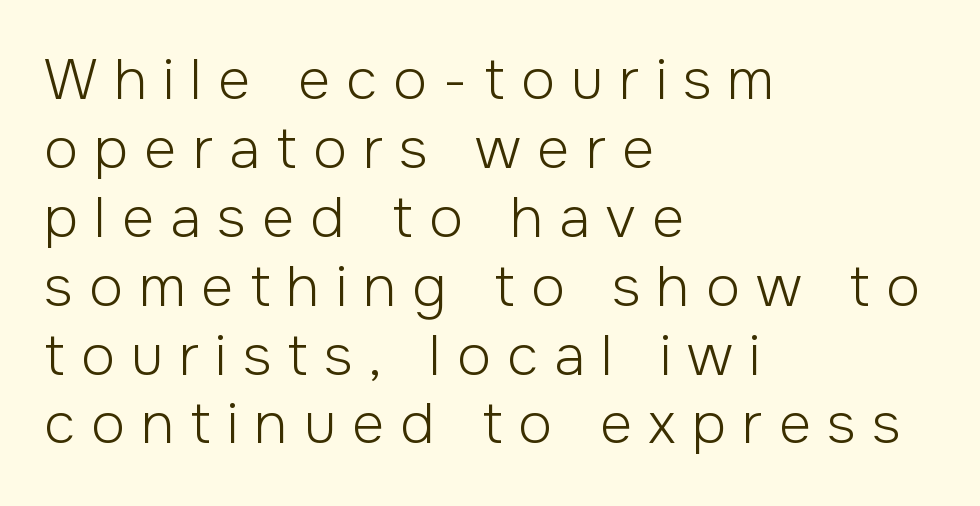
{"serif": "no", "italic": "no", "bold": "no", "weight": "light", "width": "normal", "stroke_contrast": "low", "x_height": "medium", "monospaced": "no", "underline": "no", "align": "left", "line_spacing_ratio": 1.23, "letter_spacing": "wide", "letter_spacing_em": 0.29, "glyph_px": 56}
